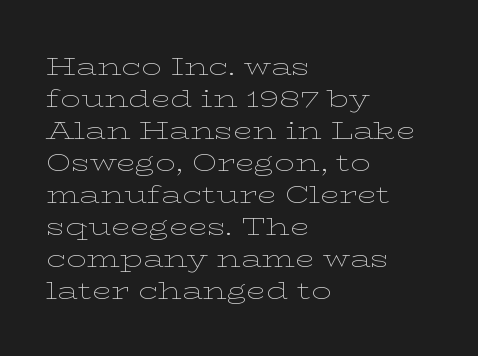
Glance below the letters and you will spot only blank space. The weight tops out at a normal text grade. Teacher's note: observe the even left margin — that is flush-left alignment. Interline gaps are of average width in this sample. In terms of posture, this sample is upright.
